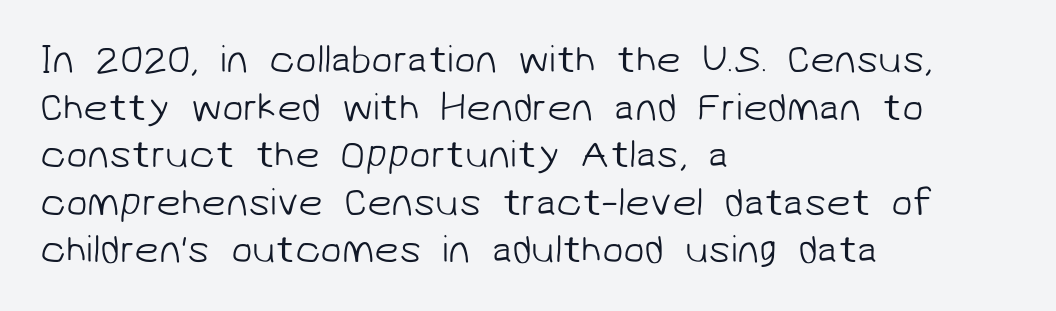
{"serif": "no", "bold": "no", "weight": "light", "width": "normal", "stroke_contrast": "low", "x_height": "medium", "monospaced": "no", "underline": "no", "align": "left", "line_spacing_ratio": 1.22, "letter_spacing": "normal", "letter_spacing_em": 0.0, "glyph_px": 39}
